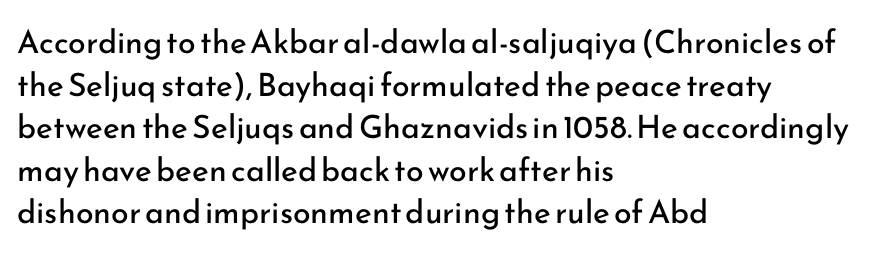
The rows are spaced the way most documents space them. This is roman type, the default non-slanted kind. The passage shown is typeset with a sans-serif family. Here the designer chose a conventional face with non-uniform glyph widths. The passage shown is not bold in any degree.
